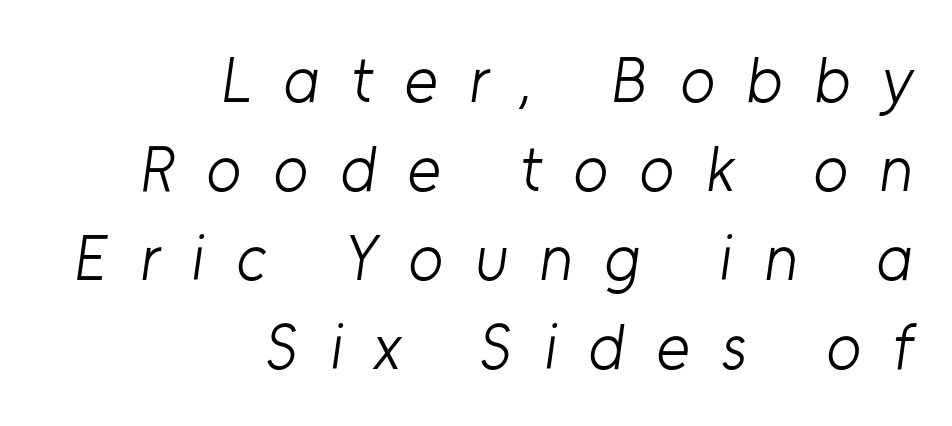
{"serif": "no", "bold": "no", "weight": "light", "width": "normal", "stroke_contrast": "low", "x_height": "medium", "monospaced": "no", "underline": "no", "align": "right", "line_spacing": "normal", "line_spacing_ratio": 1.39, "letter_spacing": "wide", "letter_spacing_em": 0.49, "glyph_px": 64}
